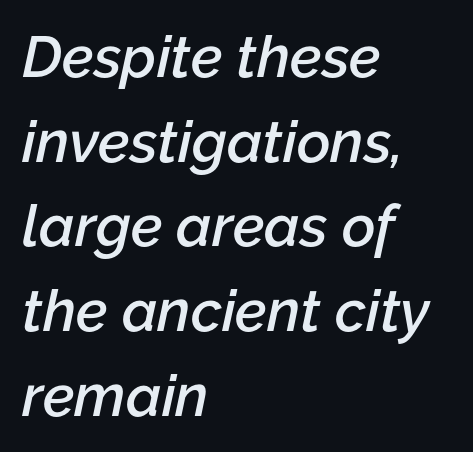
Semibold letterforms, between regular and bold. Regular leading. These lines are rendered in a variable-pitch font. A bare baseline throughout the passage. The rendering anchors every line to the left-hand side.
